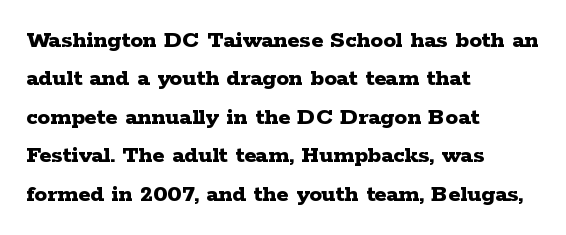
The image shows 25 px bold type, upright; set left-aligned, normal line spacing (1.54x), normal letter spacing, not underlined.
